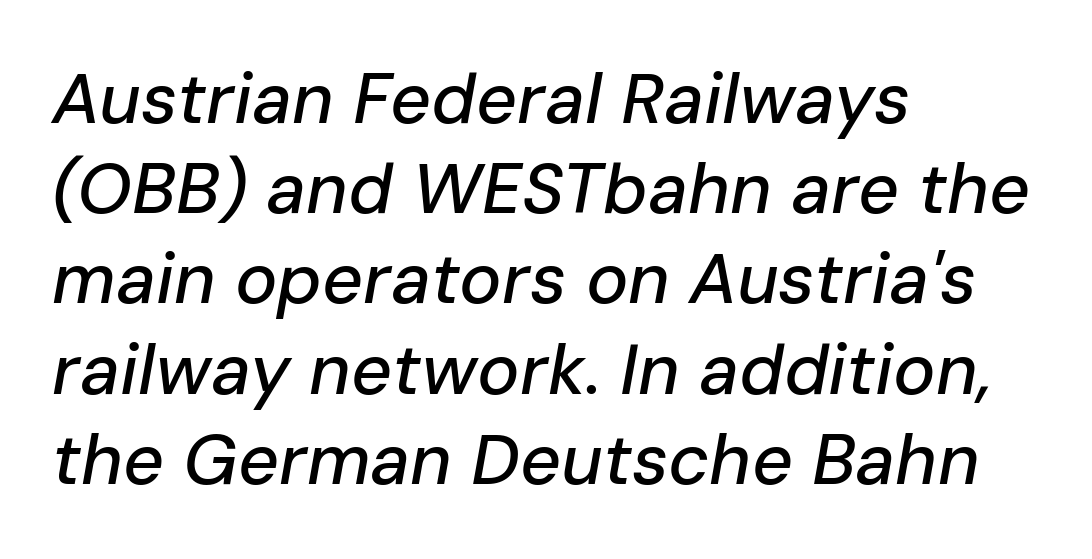
The image shows 71 px text type, italic (leaning right); set left-aligned, normal line spacing (1.27x), normal letter spacing, not underlined; low stroke contrast and a medium x-height.
